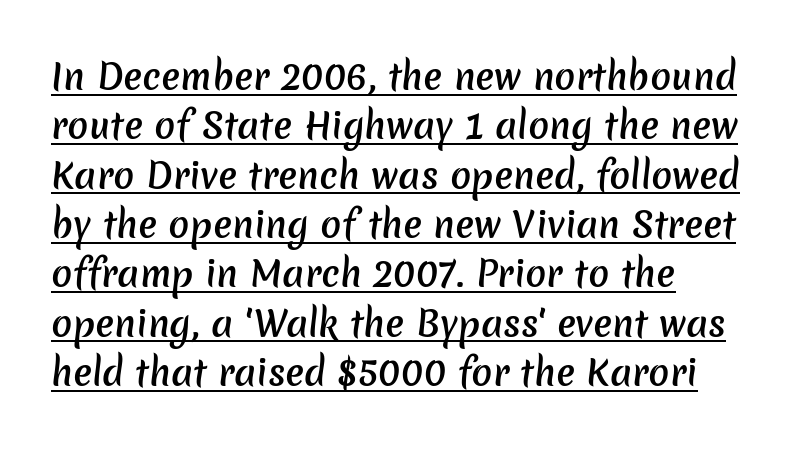
{"serif": "no", "bold": "semi", "weight": "semibold", "width": "normal", "stroke_contrast": "low", "x_height": "medium", "monospaced": "no", "underline": "yes", "align": "left", "line_spacing": "normal", "line_spacing_ratio": 1.41, "letter_spacing": "normal", "letter_spacing_em": 0.0, "glyph_px": 35}
